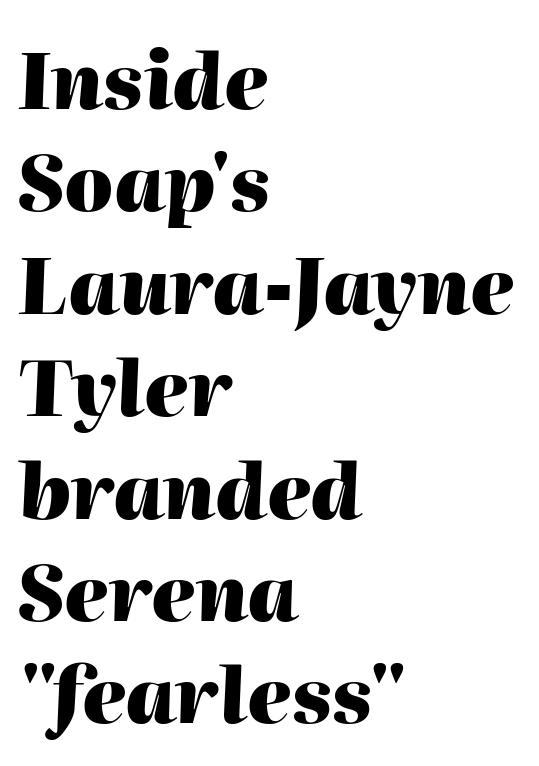
Does the copy run flush right? No — it runs flush left. Compared with ordinary roman type, these characters are visibly tilted. A typesetter would call this proportional, since set widths differ per character. The horizontal fit of the characters is conventional and even. Compared with an ordinary text face, these strokes are far heavier — a full bold.
